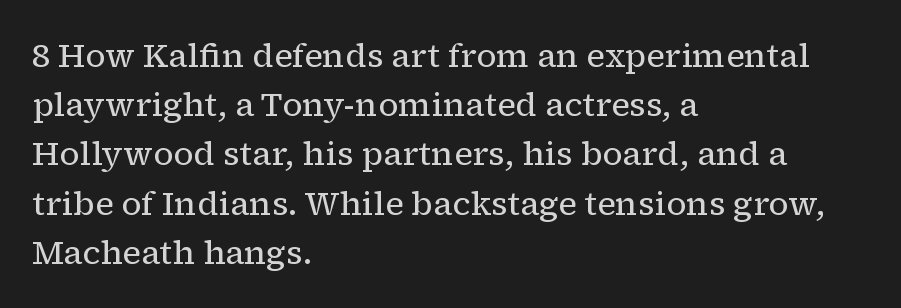
Q: Is the text bold? A: No.
Q: Is the text italic (slanted)? A: No, it is upright.
Q: Is the typeface a serif or a sans-serif typeface? A: Serif.
Q: Is the text underlined? A: No.
Q: How is the paragraph aligned? A: Left-aligned.
Q: Is the spacing between letters normal or unusually wide? A: Normal.
Q: Is the spacing between lines tight, normal or loose? A: Normal.
Q: Width (condensed, normal, or wide)? A: Normal.
Q: Stroke contrast? A: Low.
Q: x-height? A: Medium.
Q: Monospaced? A: No.
